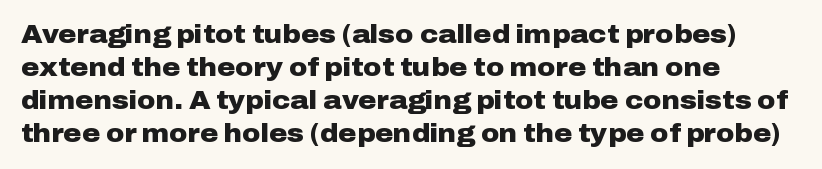
Q: Is the text bold? A: Yes.
Q: Is the text italic (slanted)? A: No, it is upright.
Q: Is the text underlined? A: No.
Q: How is the paragraph aligned? A: Left-aligned.
Q: Is the spacing between letters normal or unusually wide? A: Normal.
Q: Is the spacing between lines tight, normal or loose? A: Normal.
